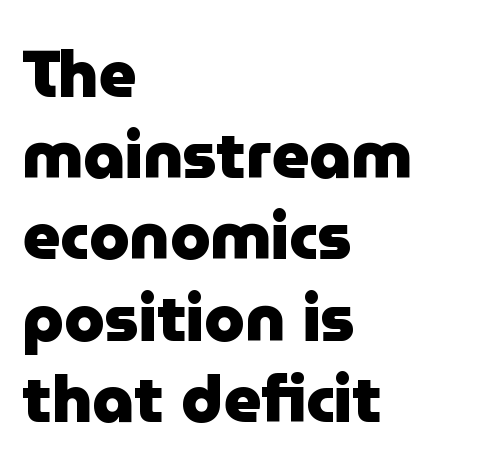
{"serif": "no", "italic": "no", "bold": "yes", "weight": "heavy", "width": "normal", "stroke_contrast": "low", "x_height": "medium", "monospaced": "no", "underline": "no", "align": "left", "line_spacing": "normal", "line_spacing_ratio": 1.25, "letter_spacing": "normal", "letter_spacing_em": 0.0, "glyph_px": 65}
